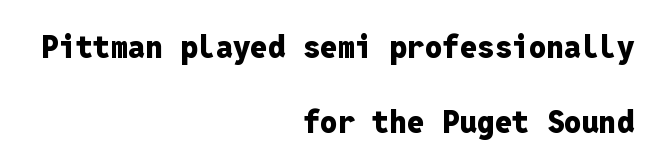
{"serif": "no", "italic": "no", "bold": "yes", "weight": "heavy", "width": "normal", "stroke_contrast": "low", "x_height": "medium", "monospaced": "yes", "underline": "no", "align": "right", "line_spacing": "loose", "line_spacing_ratio": 2.41, "letter_spacing": "normal", "letter_spacing_em": 0.0, "glyph_px": 31}
